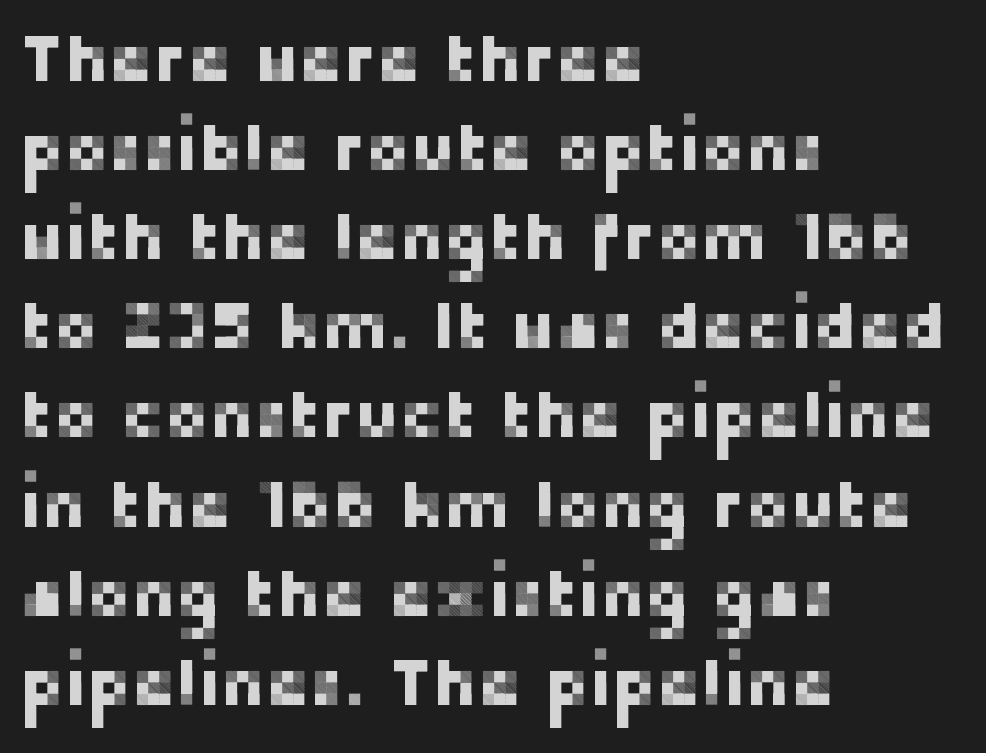
Compared with typical paragraphs, the rows here are spaced about the same. The compositor pushed each line to the left boundary. Varying glyph widths throughout — classic text-font behaviour. Underline: absent.
